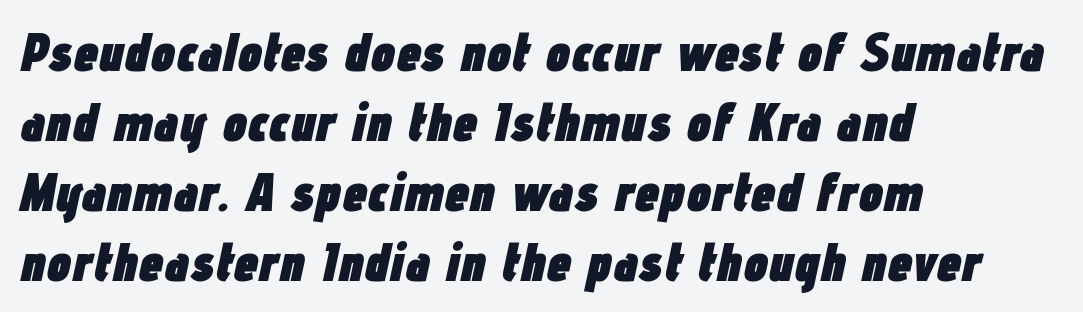
The image shows 55 px heavy, condensed type, italic (leaning right); set left-aligned, normal line spacing (1.27x), normal letter spacing, not underlined; low stroke contrast and a medium x-height.
